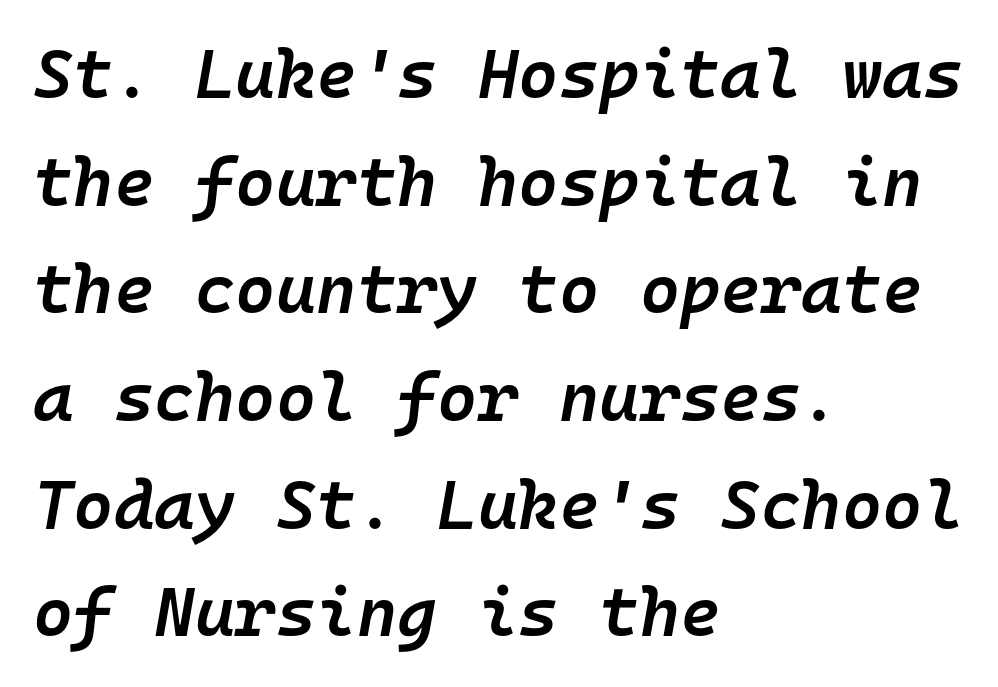
{"italic": "yes", "lean": "right", "slant_degrees": 10, "bold": "semi", "weight": "semibold", "width": "normal", "stroke_contrast": "low", "x_height": "medium", "monospaced": "yes", "underline": "no", "align": "left", "line_spacing": "normal", "line_spacing_ratio": 1.56, "letter_spacing": "normal", "letter_spacing_em": 0.0, "glyph_px": 69}
